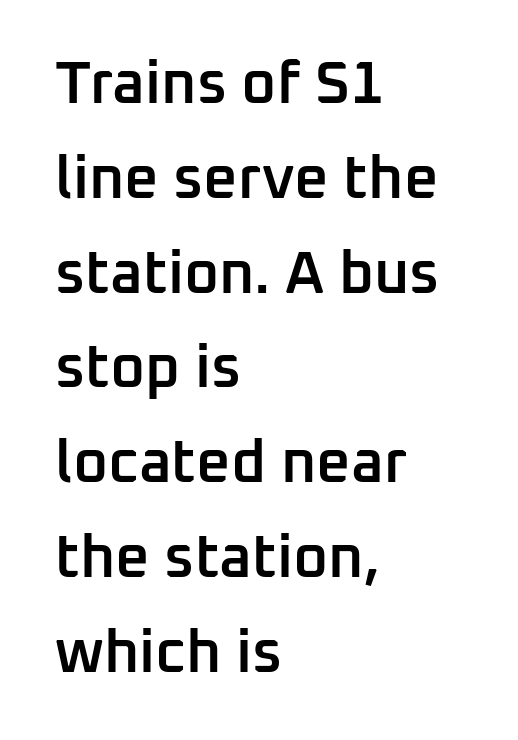
The image shows 60 px semibold sans-serif type, upright; set left-aligned, normal line spacing (1.58x), normal letter spacing, not underlined; low stroke contrast and a medium x-height.
